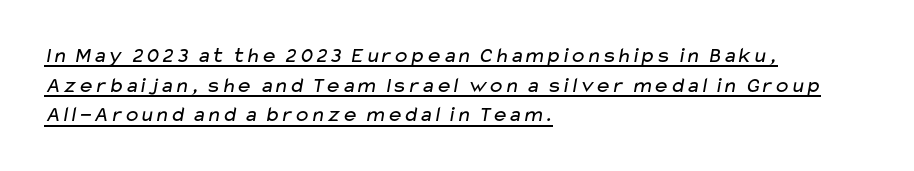
{"bold": "no", "underline": "yes", "align": "left", "line_spacing": "normal", "line_spacing_ratio": 1.35, "letter_spacing": "normal", "letter_spacing_em": 0.0, "glyph_px": 22}
